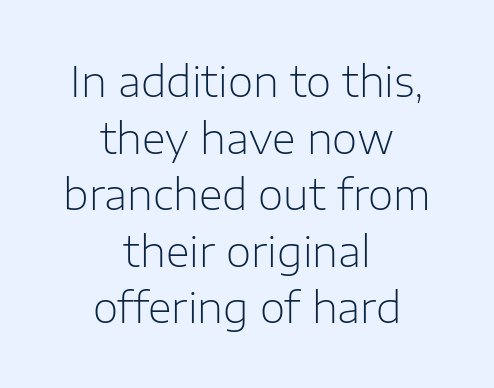
This is sans-serif lettering, the kind often seen on screens and signage. It's the straight-up-and-down kind of type. Looks like regular typesetting: each glyph gets only the width it needs. Only glyphs here, with clear space below each row. Each stroke keeps to a modest, everyday thickness or less. Each new line begins a customary step beneath the previous one.
